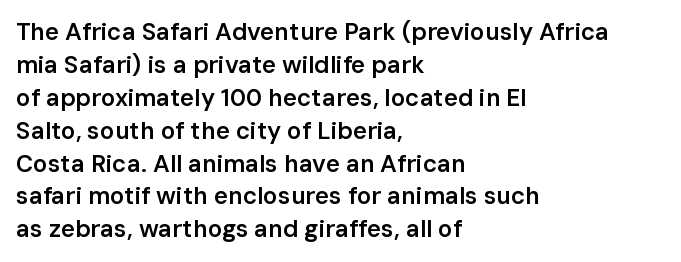
Q: Is the text bold? A: Semi-bold.
Q: Is the text italic (slanted)? A: No, it is upright.
Q: Is the text underlined? A: No.
Q: How is the paragraph aligned? A: Left-aligned.
Q: Is the spacing between letters normal or unusually wide? A: Normal.
Q: Is the spacing between lines tight, normal or loose? A: Normal.
